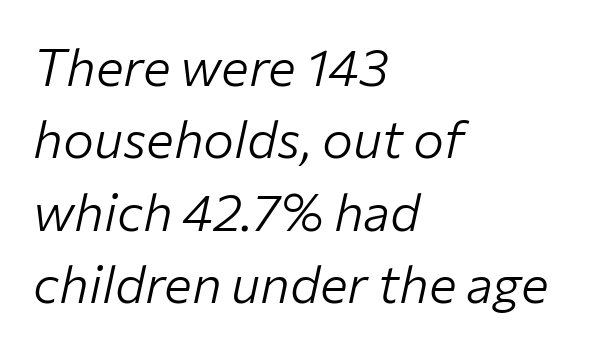
If you measured baseline to baseline, you'd find a middling distance. The letters advance in unequal steps, a hallmark of proportional type. Which margin do the lines hug? The left one — the right edge is uneven. Honestly, the letter spacing is just normal — you wouldn't notice it. The rendering applies a slant to the glyphs. The letterforms sit at book weight or below.
